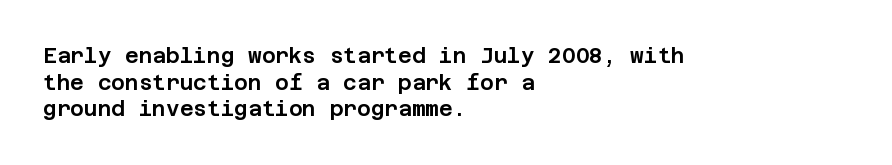
Q: Is the text italic (slanted)? A: No, it is upright.
Q: Is the text underlined? A: No.
Q: How is the paragraph aligned? A: Left-aligned.
Q: Is the spacing between letters normal or unusually wide? A: Normal.
Q: Is the spacing between lines tight, normal or loose? A: Normal.
